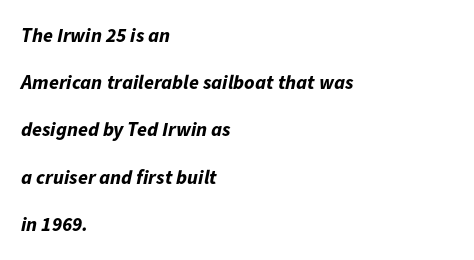
{"italic": "yes", "lean": "right", "slant_degrees": 11, "bold": "yes", "underline": "no", "align": "left", "line_spacing": "loose", "line_spacing_ratio": 2.36, "letter_spacing": "normal", "letter_spacing_em": 0.0, "glyph_px": 20}
